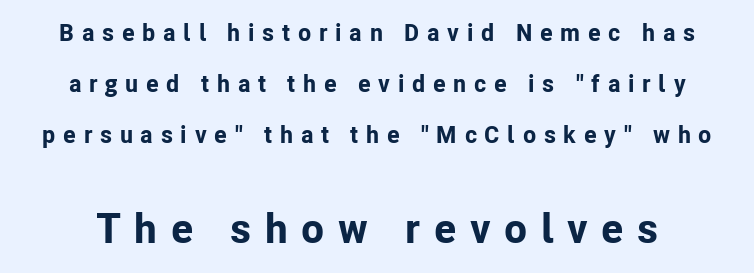
The image shows 42 px bold sans-serif type, upright; set loose line spacing (2.12x), unusually wide letter spacing (+0.32 em), not underlined; the second (bottom) block is 1.75x larger; low stroke contrast and a medium x-height.
